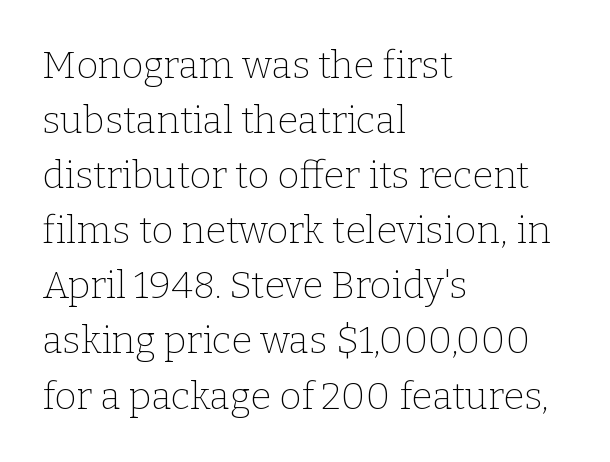
The image shows 38 px thin serif type, upright; set left-aligned, normal line spacing (1.45x), normal letter spacing, not underlined; low stroke contrast and a medium x-height.
